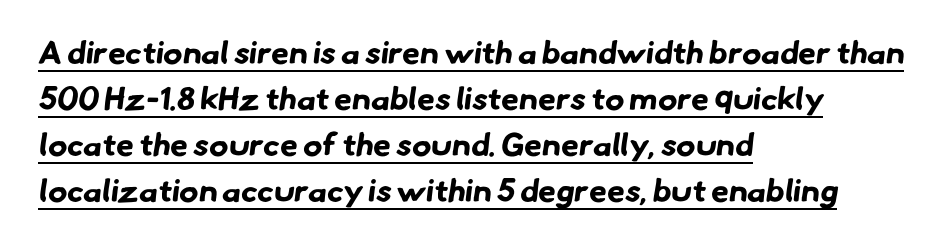
Q: Is the text bold? A: Yes.
Q: Is the typeface a serif or a sans-serif typeface? A: Sans-serif.
Q: Is the text underlined? A: Yes.
Q: How is the paragraph aligned? A: Left-aligned.
Q: Is the spacing between letters normal or unusually wide? A: Normal.
Q: Is the spacing between lines tight, normal or loose? A: Normal.
Q: Width (condensed, normal, or wide)? A: Normal.
Q: Stroke contrast? A: Low.
Q: x-height? A: Small.
Q: Monospaced? A: No.
